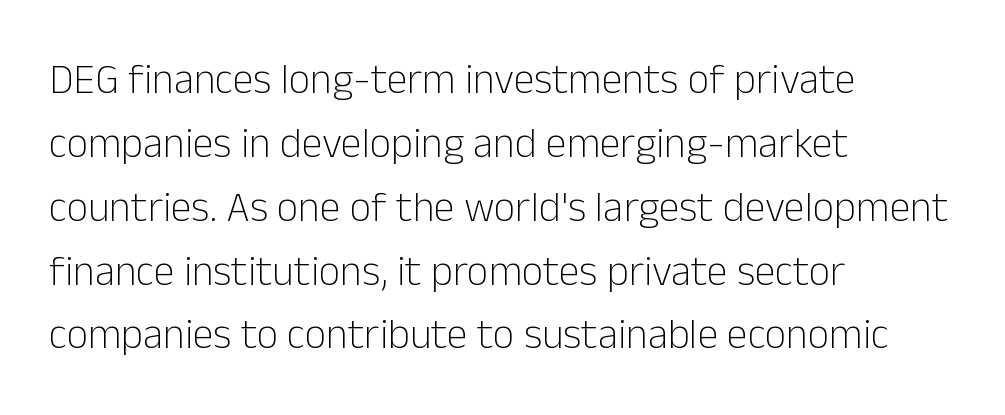
Lines of text with bare space underneath. Stem width sits at or under what a default text font uses. Tall strokes in this sample are plumb rather than angled. Line spacing here is normal. Typeset ragged right — the left edge is the straight one. Nothing unusual about the tracking: characters are spaced as the font intends.
